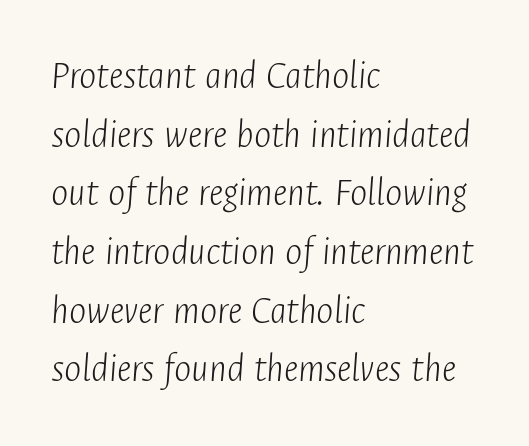
These lines keep a tight, regular rhythm from letter to letter. Is there much room between lines? A standard amount, neither cramped nor airy. Underline: absent. Compared with a centered layout, this one pins lines to the left instead. Unbolded letterforms with no extra heft. The passage shown is typed in a proportional face where columns would drift.
